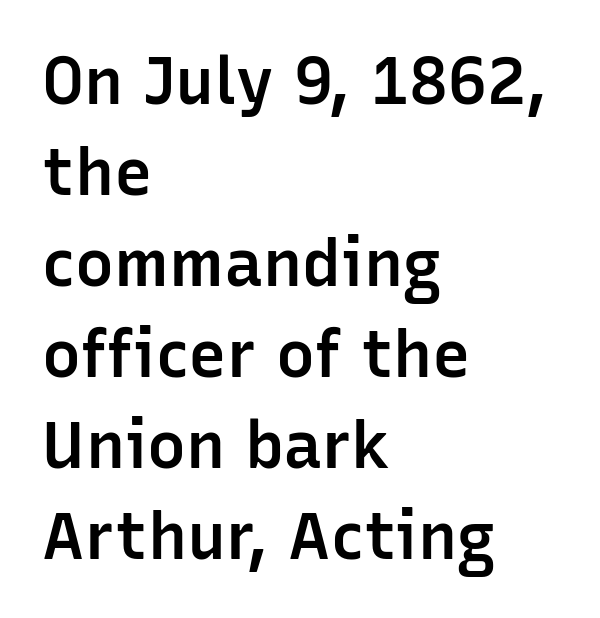
Where is the straight margin? On the left. A typesetter would call this zero additional tracking. The letters stand straight up with perfectly vertical stems. Do the characters align in a grid? No, the font is proportional. A typesetter would call this leading conventional body-copy spacing.
